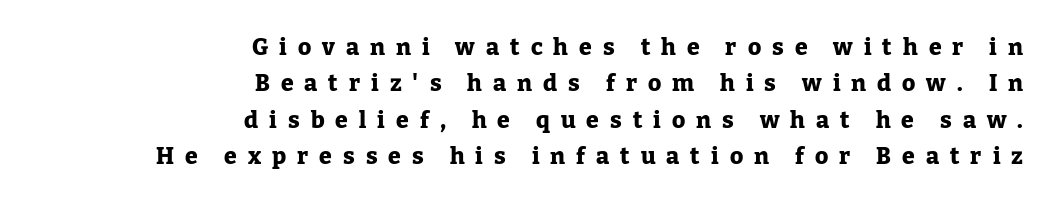
The image shows 23 px bold type, upright; set right-aligned, normal line spacing (1.58x), unusually wide letter spacing (+0.48 em), not underlined.
